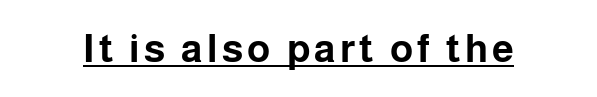
Every letter is thick-stroked: bold, no question. It's the straight-up-and-down kind of type. Varying glyph widths throughout — classic text-font behaviour. The text was rendered using a sans face with plain stroke endings. Descenders here cross a horizontal rule under the line.
